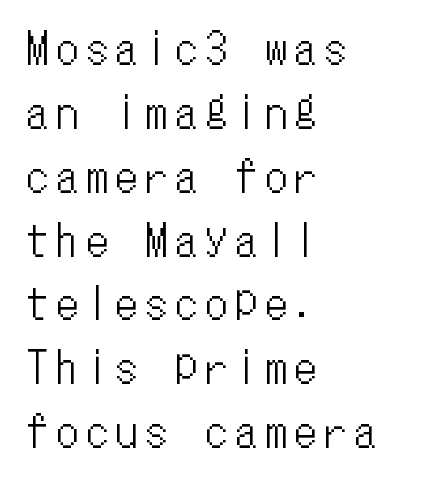
The image shows 42 px condensed type, upright, monospaced; set left-aligned, normal line spacing (1.52x), unusually wide letter spacing (+0.21 em), not underlined; low stroke contrast and a medium x-height.
